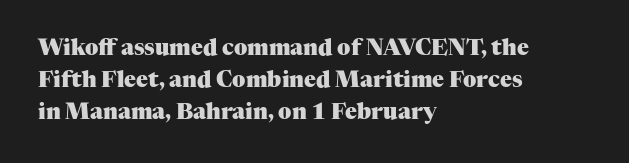
{"italic": "no", "bold": "yes", "underline": "no", "align": "left", "line_spacing": "normal", "line_spacing_ratio": 1.45, "letter_spacing": "normal", "letter_spacing_em": 0.0, "glyph_px": 22}
